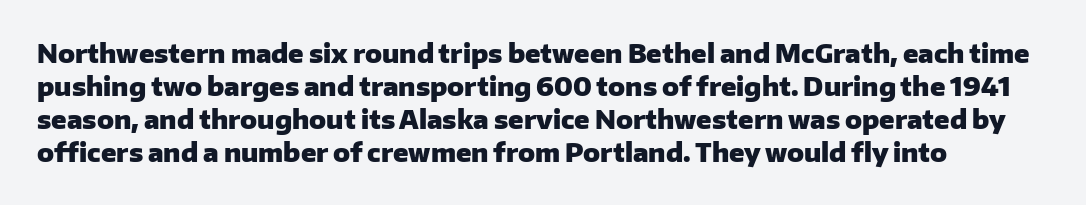
{"italic": "no", "bold": "yes", "underline": "no", "align": "left", "line_spacing": "normal", "line_spacing_ratio": 1.32, "letter_spacing": "normal", "letter_spacing_em": 0.0, "glyph_px": 25}
